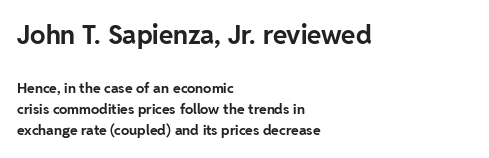
The compositor pushed each line to the left boundary. Look at the glyph heights: the upper group is clearly the bigger setting. How would I describe the line gaps? Plain and ordinary. This is heavy type, rendered in bold. Tracking here is standard; glyphs follow each other at the usual distance.
